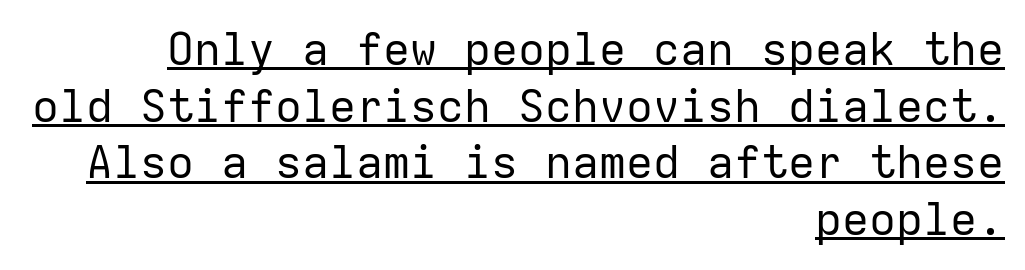
Q: Is the text bold? A: No.
Q: Is the text italic (slanted)? A: No, it is upright.
Q: Is the typeface a serif or a sans-serif typeface? A: Sans-serif.
Q: Is the text underlined? A: Yes.
Q: How is the paragraph aligned? A: Right-aligned.
Q: Is the spacing between letters normal or unusually wide? A: Normal.
Q: Is the spacing between lines tight, normal or loose? A: Normal.
Q: Width (condensed, normal, or wide)? A: Normal.
Q: Stroke contrast? A: Low.
Q: x-height? A: Medium.
Q: Monospaced? A: Yes.
